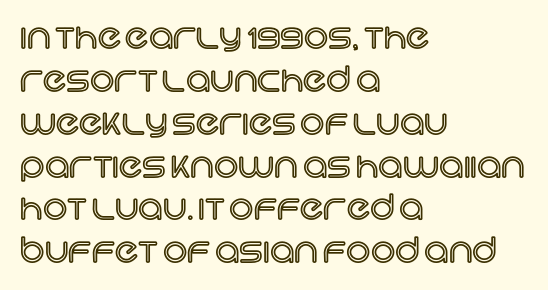
Q: Is the text italic (slanted)? A: No, it is upright.
Q: Is the text underlined? A: No.
Q: How is the paragraph aligned? A: Left-aligned.
Q: Is the spacing between letters normal or unusually wide? A: Normal.
Q: Is the spacing between lines tight, normal or loose? A: Normal.
Q: Width (condensed, normal, or wide)? A: Normal.
Q: x-height? A: Large.
Q: Monospaced? A: No.
